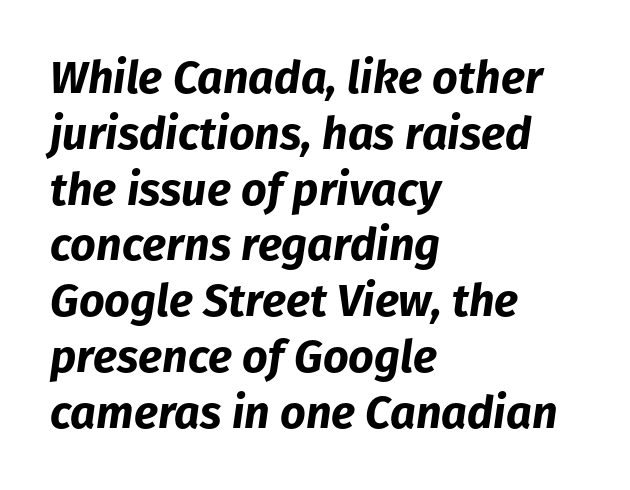
Q: Is the text bold? A: Yes.
Q: Is the text italic (slanted)? A: Yes, it leans right by about 8 degrees.
Q: Is the text underlined? A: No.
Q: How is the paragraph aligned? A: Left-aligned.
Q: Is the spacing between letters normal or unusually wide? A: Normal.
Q: Width (condensed, normal, or wide)? A: Normal.
Q: Stroke contrast? A: Low.
Q: x-height? A: Medium.
Q: Monospaced? A: No.
